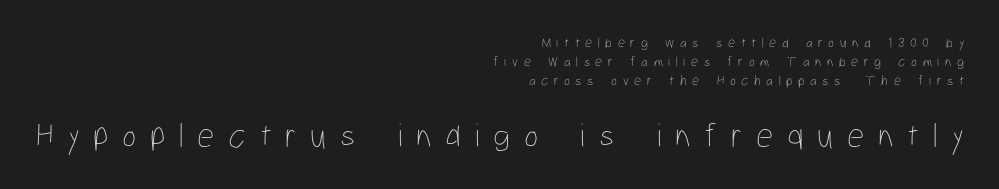
The image shows 34 px thin, condensed type, upright; set right-aligned, normal line spacing (1.34x), unusually wide letter spacing (+0.4 em), not underlined; the second (bottom) block is 2.43x larger; low stroke contrast and a medium x-height.
